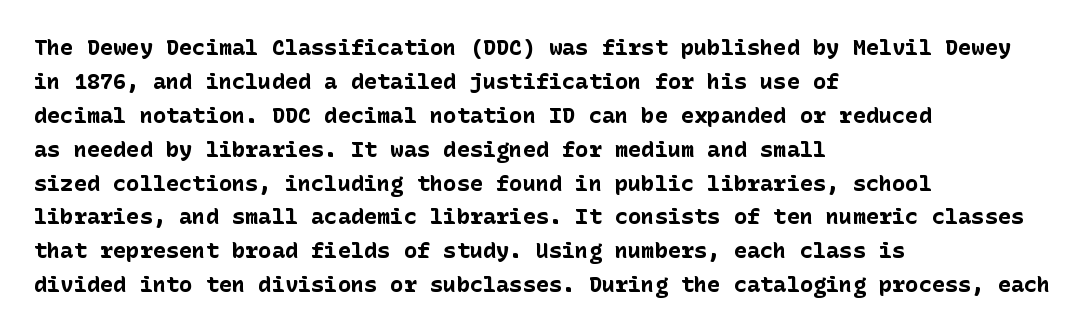
{"italic": "no", "bold": "yes", "underline": "no", "align": "left", "line_spacing": "normal", "line_spacing_ratio": 1.54, "letter_spacing": "normal", "letter_spacing_em": 0.0, "glyph_px": 22}
